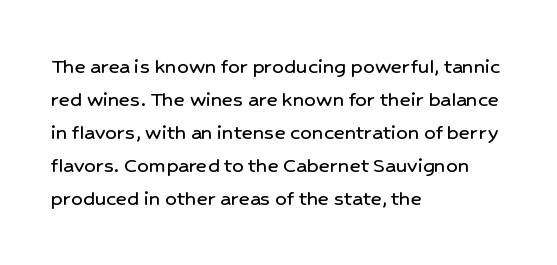
The image shows 23 px text type, upright; set left-aligned, normal line spacing (1.43x), normal letter spacing, not underlined.
